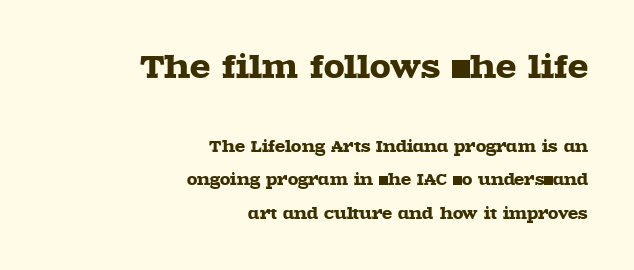
Q: Is the text italic (slanted)? A: No, it is upright.
Q: Is the typeface a serif or a sans-serif typeface? A: Serif.
Q: Is the text underlined? A: No.
Q: How is the paragraph aligned? A: Right-aligned.
Q: Is the spacing between letters normal or unusually wide? A: Normal.
Q: Is the spacing between lines tight, normal or loose? A: Loose.
Q: Which block of text is set in a larger size, the first (top) or the second (bottom)? A: The first (top) one.
Q: Width (condensed, normal, or wide)? A: Wide.
Q: x-height? A: Large.
Q: Monospaced? A: No.
